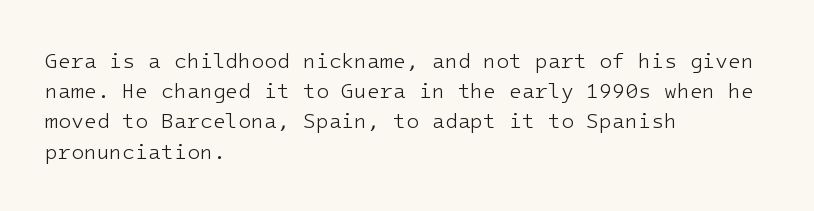
The image shows 21 px text type, upright; set left-aligned, normal line spacing (1.44x), normal letter spacing, not underlined.
